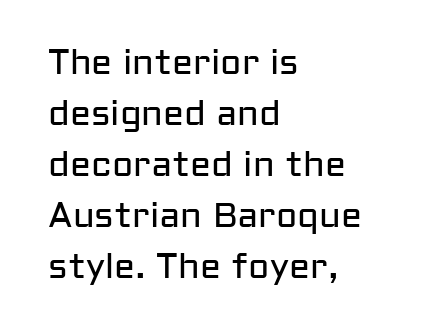
Q: Is the text bold? A: No.
Q: Is the text italic (slanted)? A: No, it is upright.
Q: Is the typeface a serif or a sans-serif typeface? A: Sans-serif.
Q: Is the text underlined? A: No.
Q: How is the paragraph aligned? A: Left-aligned.
Q: Is the spacing between letters normal or unusually wide? A: Normal.
Q: Is the spacing between lines tight, normal or loose? A: Normal.
Q: Width (condensed, normal, or wide)? A: Normal.
Q: Stroke contrast? A: Low.
Q: x-height? A: Medium.
Q: Monospaced? A: No.
